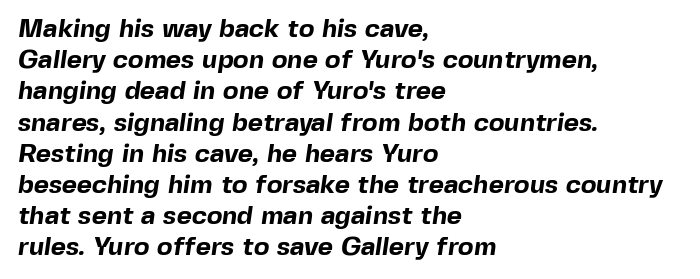
The image shows 26 px bold type; set left-aligned, line spacing 1.2x, normal letter spacing, not underlined.
